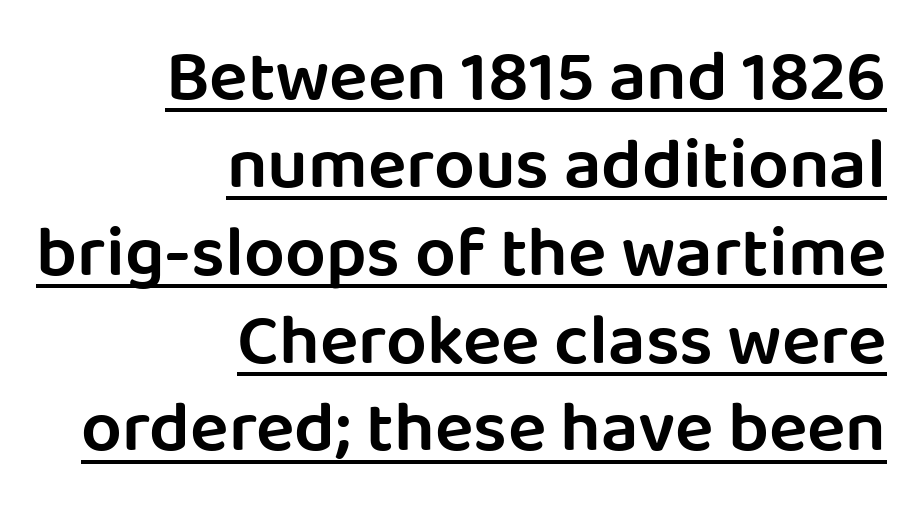
Bold? Not quite — semibold, heavier than regular but stopping short. Teacher's note: observe the even right margin — that is flush-right alignment. Grotesque or geometric, the face here clearly has no serifs. Each word holds together tightly as a unit, with standard inter-letter gaps.
